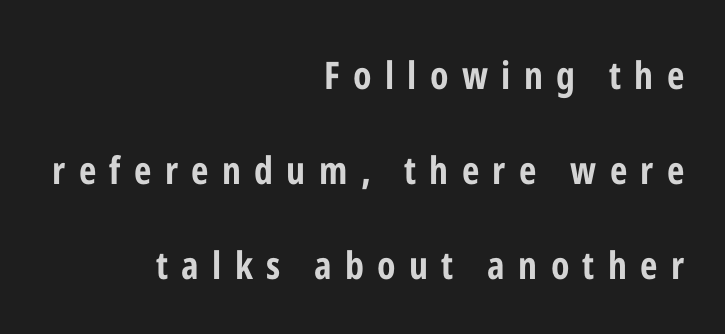
Q: Is the text bold? A: Yes.
Q: Is the text italic (slanted)? A: No, it is upright.
Q: Is the typeface a serif or a sans-serif typeface? A: Sans-serif.
Q: Is the text underlined? A: No.
Q: How is the paragraph aligned? A: Right-aligned.
Q: Is the spacing between letters normal or unusually wide? A: Unusually wide.
Q: Is the spacing between lines tight, normal or loose? A: Loose.
Q: Width (condensed, normal, or wide)? A: Condensed.
Q: Stroke contrast? A: Low.
Q: x-height? A: Medium.
Q: Monospaced? A: No.
